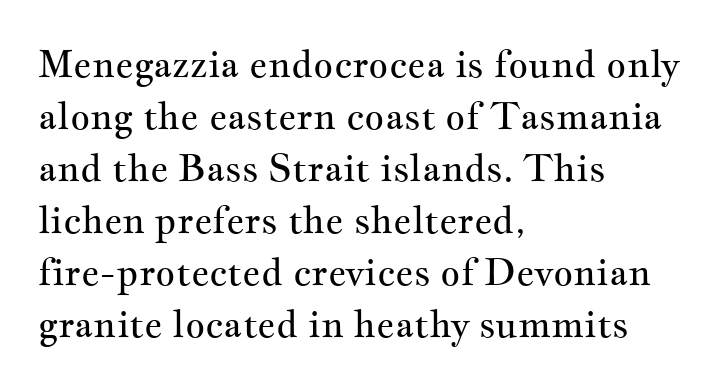
The image shows 38 px regular-weight, wide serif type, upright; set left-aligned, normal line spacing (1.37x), normal letter spacing, not underlined; medium stroke contrast and a small x-height.
